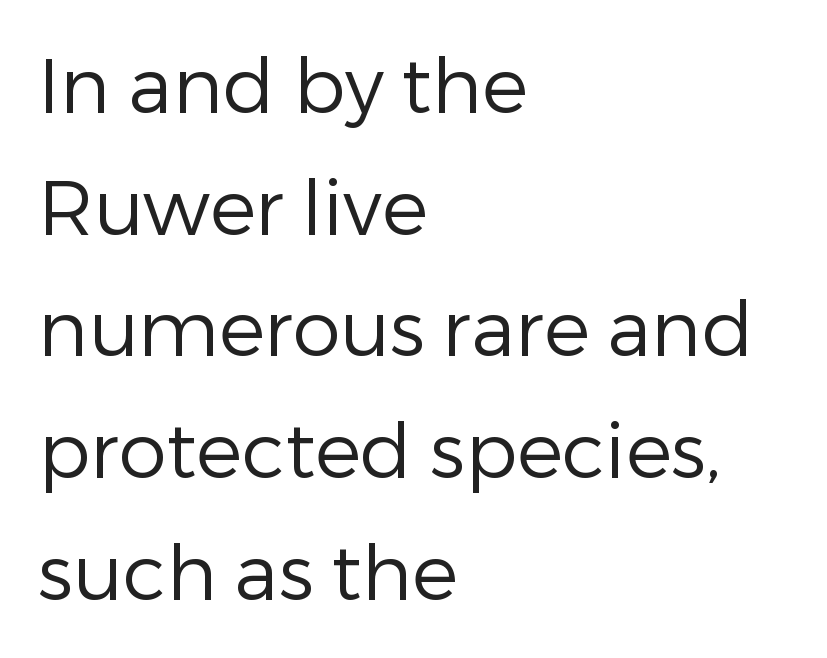
The image shows 77 px regular-weight sans-serif type, upright; set left-aligned, normal line spacing (1.58x), normal letter spacing, not underlined; low stroke contrast and a medium x-height.
